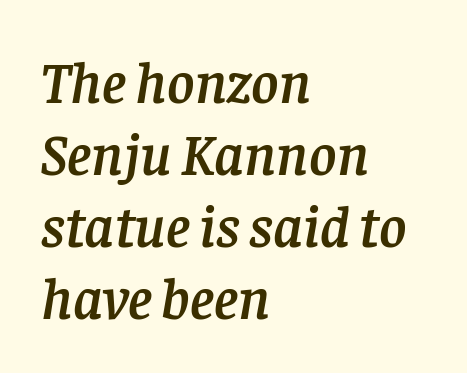
Q: Is the text italic (slanted)? A: Yes, it leans right by about 8 degrees.
Q: Is the typeface a serif or a sans-serif typeface? A: Serif.
Q: Is the text underlined? A: No.
Q: How is the paragraph aligned? A: Left-aligned.
Q: Is the spacing between letters normal or unusually wide? A: Normal.
Q: Width (condensed, normal, or wide)? A: Normal.
Q: Stroke contrast? A: Low.
Q: x-height? A: Large.
Q: Monospaced? A: No.
